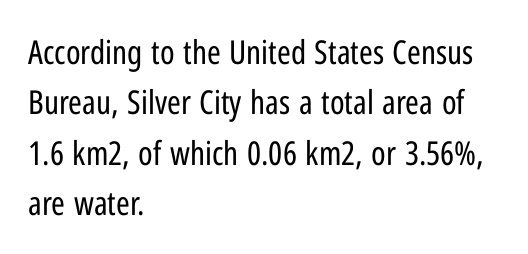
The image shows 33 px regular-weight, condensed sans-serif type, upright; set left-aligned, normal line spacing (1.53x), normal letter spacing, not underlined; low stroke contrast and a medium x-height.
